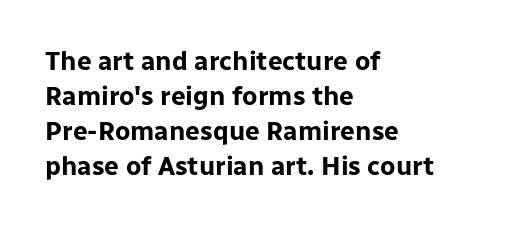
Q: Is the text bold? A: Yes.
Q: Is the text italic (slanted)? A: No, it is upright.
Q: Is the text underlined? A: No.
Q: How is the paragraph aligned? A: Left-aligned.
Q: Is the spacing between letters normal or unusually wide? A: Normal.
Q: Is the spacing between lines tight, normal or loose? A: Normal.
